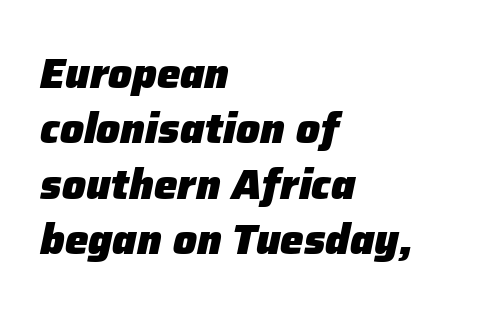
Q: Is the text bold? A: Yes.
Q: Is the text italic (slanted)? A: Yes, it leans right by about 12 degrees.
Q: Is the text underlined? A: No.
Q: How is the paragraph aligned? A: Left-aligned.
Q: Is the spacing between letters normal or unusually wide? A: Normal.
Q: Is the spacing between lines tight, normal or loose? A: Normal.
Q: Width (condensed, normal, or wide)? A: Normal.
Q: Stroke contrast? A: Low.
Q: x-height? A: Medium.
Q: Monospaced? A: No.
